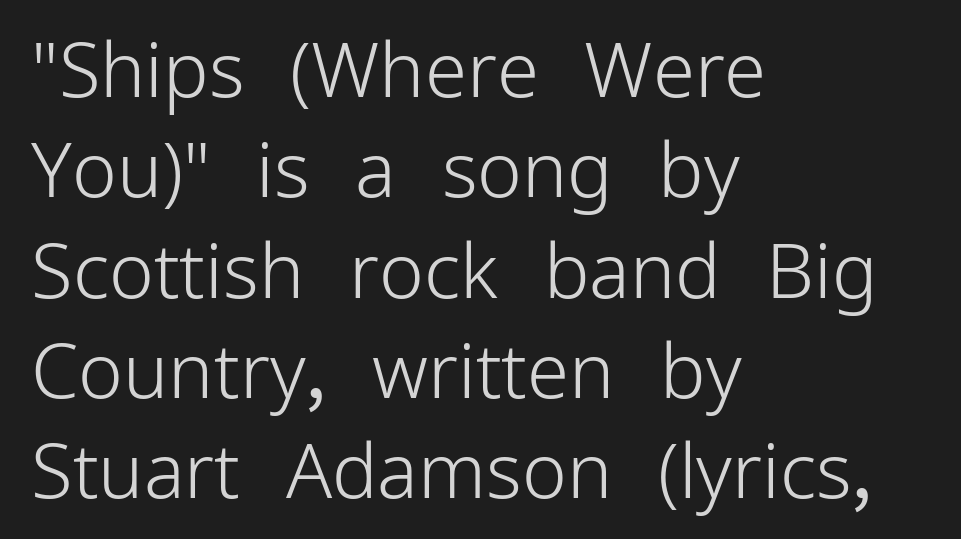
The image shows 76 px light sans-serif type, upright; set left-aligned, normal line spacing (1.32x), normal letter spacing, not underlined; low stroke contrast and a medium x-height.
